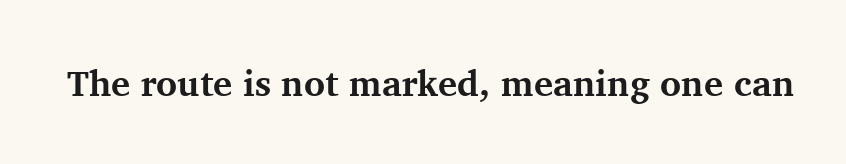
The glyphs are unaccompanied by any horizontal stroke below them. Stroke terminals: seriffed. This is roman type, the default non-slanted kind. The strokes are fattened all the way to bold. Do the characters align in a grid? No, the font is proportional. Tracking value appears to be zero — textbook default spacing.
